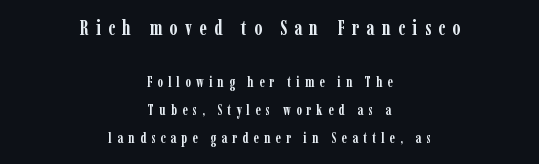
Line starts and ends both wander, symmetrically. A full-strength bold gives these letters their thick strokes. Observe the wide spacing: letters keep a clear distance from each other. A typesetter would mark this as roman, not italic. Whoever set this chose breathing room over compactness in the vertical rhythm.
